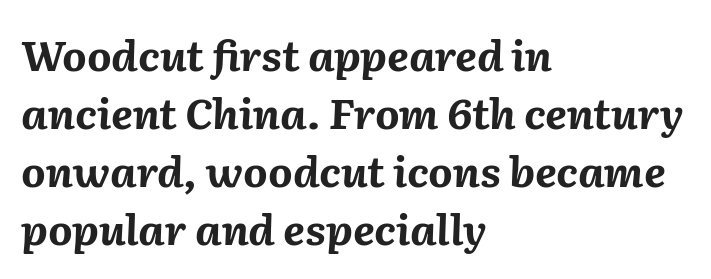
{"italic": "yes", "lean": "right", "slant_degrees": 2, "bold": "yes", "weight": "bold", "width": "normal", "stroke_contrast": "medium", "x_height": "medium", "monospaced": "no", "underline": "no", "align": "left", "line_spacing": "normal", "line_spacing_ratio": 1.38, "letter_spacing": "normal", "letter_spacing_em": 0.0, "glyph_px": 42}
